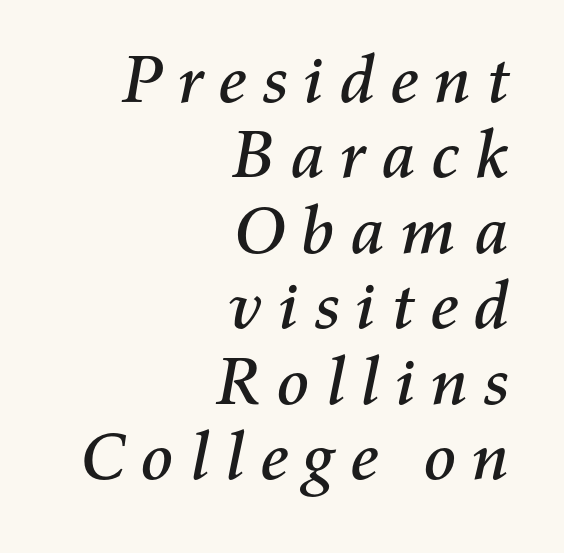
{"italic": "yes", "lean": "right", "slant_degrees": 11, "width": "normal", "stroke_contrast": "medium", "x_height": "medium", "monospaced": "no", "underline": "no", "align": "right", "line_spacing": "tight", "line_spacing_ratio": 1.11, "glyph_px": 68}
